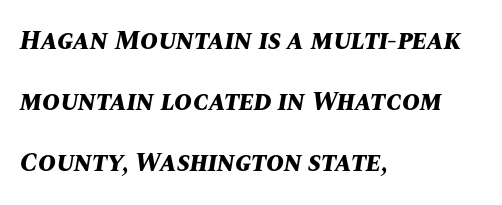
Q: Is the text bold? A: Yes.
Q: Is the text italic (slanted)? A: Yes, it leans right by about 10 degrees.
Q: Is the text underlined? A: No.
Q: How is the paragraph aligned? A: Left-aligned.
Q: Is the spacing between letters normal or unusually wide? A: Normal.
Q: Is the spacing between lines tight, normal or loose? A: Loose.
